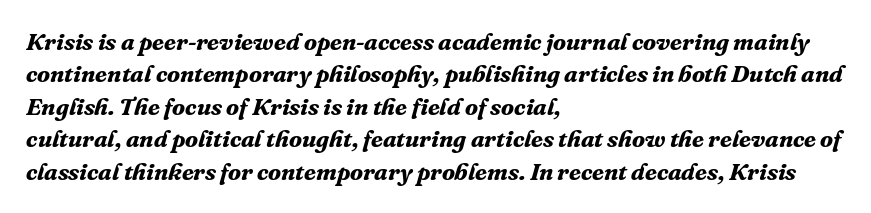
{"italic": "yes", "lean": "right", "slant_degrees": 16, "bold": "yes", "underline": "no", "align": "left", "line_spacing": "normal", "line_spacing_ratio": 1.35, "letter_spacing": "normal", "letter_spacing_em": 0.0, "glyph_px": 24}
